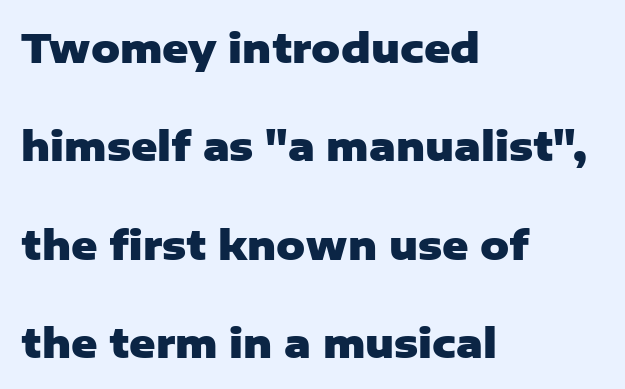
A full-strength bold gives these letters their thick strokes. The compositor pushed each line to the left boundary. Each letter keeps its own natural width here, so spacing adapts to shape. Check under the words: just untouched page. Is the letter spacing exaggerated? No — it looks like the ordinary default. Horizontal bands of white between lines are thick stripes.
